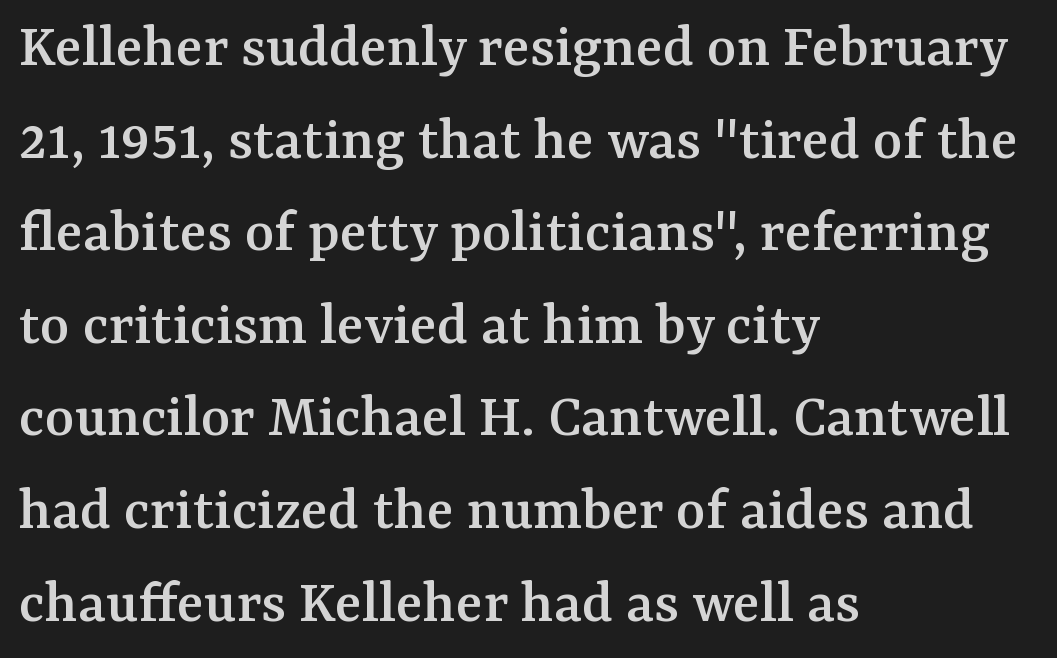
{"serif": "yes", "italic": "no", "width": "normal", "stroke_contrast": "medium", "x_height": "medium", "monospaced": "no", "underline": "no", "align": "left", "line_spacing": "normal", "line_spacing_ratio": 1.47, "letter_spacing": "normal", "letter_spacing_em": 0.0, "glyph_px": 63}
